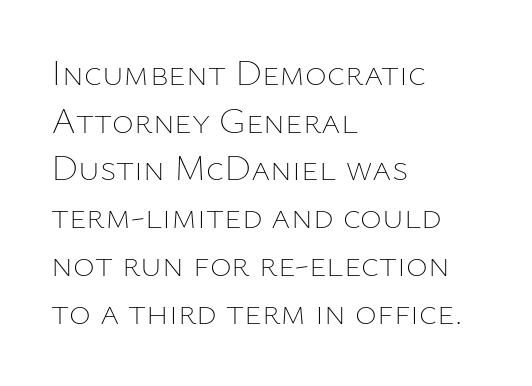
Q: Is the text bold? A: No.
Q: Is the text italic (slanted)? A: No, it is upright.
Q: Is the text underlined? A: No.
Q: How is the paragraph aligned? A: Left-aligned.
Q: Is the spacing between letters normal or unusually wide? A: Normal.
Q: Is the spacing between lines tight, normal or loose? A: Normal.
Q: Width (condensed, normal, or wide)? A: Normal.
Q: Stroke contrast? A: Low.
Q: x-height? A: Medium.
Q: Monospaced? A: No.
